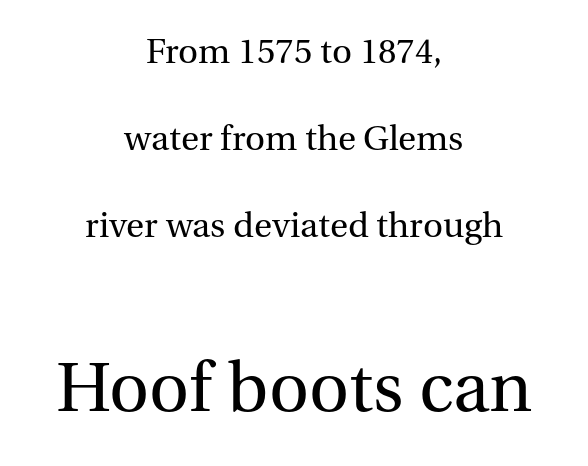
Q: Is the text bold? A: No.
Q: Is the text italic (slanted)? A: No, it is upright.
Q: Is the typeface a serif or a sans-serif typeface? A: Serif.
Q: Is the text underlined? A: No.
Q: How is the paragraph aligned? A: Centered.
Q: Is the spacing between letters normal or unusually wide? A: Normal.
Q: Is the spacing between lines tight, normal or loose? A: Loose.
Q: Which block of text is set in a larger size, the first (top) or the second (bottom)? A: The second (bottom) one.
Q: Width (condensed, normal, or wide)? A: Normal.
Q: Stroke contrast? A: Medium.
Q: x-height? A: Medium.
Q: Monospaced? A: No.
